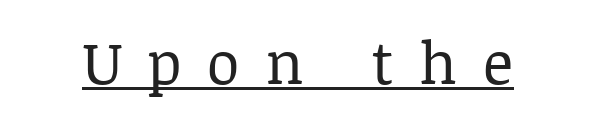
The image shows 59 px regular-weight serif type, upright; set unusually wide letter spacing (+0.44 em), underlined; low stroke contrast and a large x-height.
